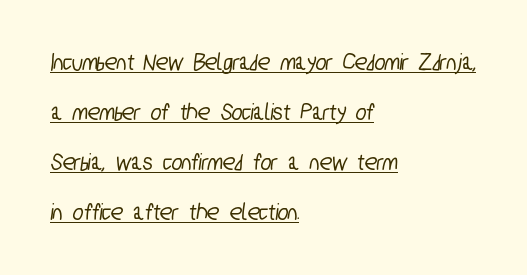
Q: Is the text underlined? A: Yes.
Q: How is the paragraph aligned? A: Left-aligned.
Q: Is the spacing between letters normal or unusually wide? A: Normal.
Q: Is the spacing between lines tight, normal or loose? A: Loose.
